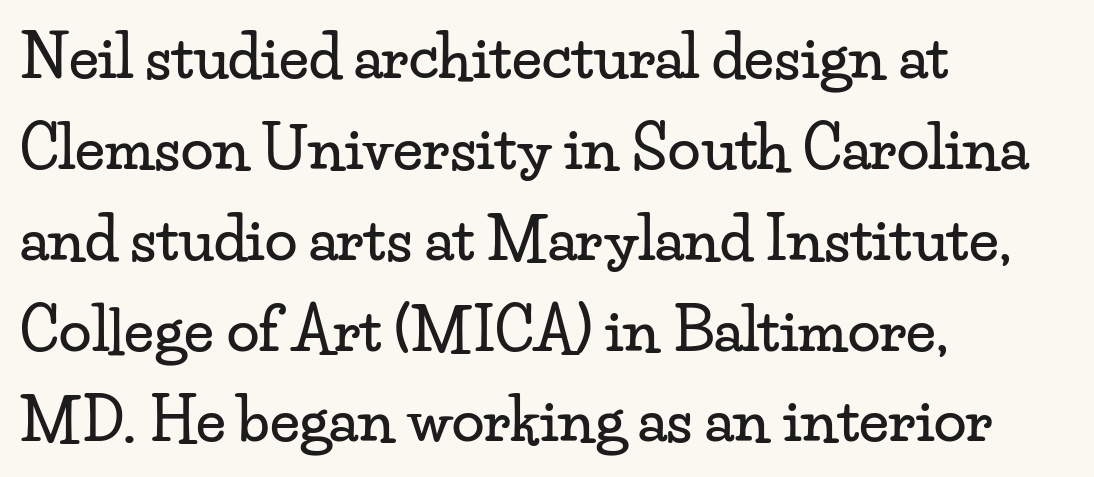
A classic flush-left, rag-right setting is used for this passage. Descenders are the only things crossing below the line. Think of a printed novel: that variable character pitch is what you see here. Glyph-to-glyph distance matches everyday printed text.
